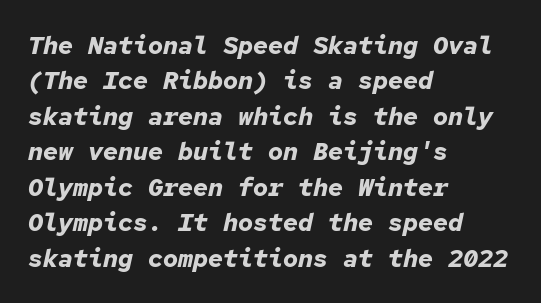
The image shows 25 px bold type, italic (leaning right); set left-aligned, normal line spacing (1.42x), normal letter spacing, not underlined.
